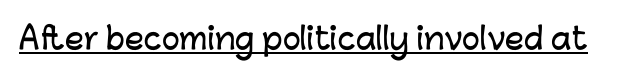
The image shows 30 px sans-serif type, upright; set normal letter spacing, underlined; low stroke contrast and a medium x-height.
